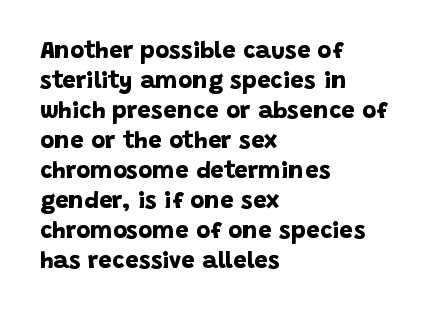
The image shows 24 px bold type; set left-aligned, normal line spacing (1.25x), normal letter spacing, not underlined.
